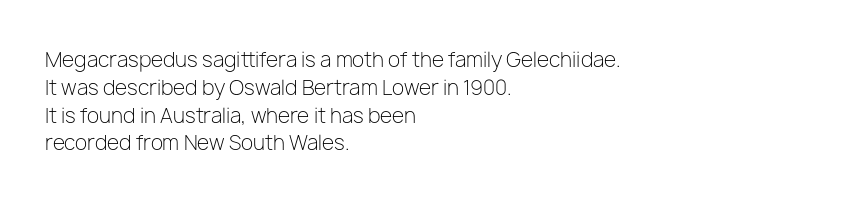
The image shows 20 px text type, upright; set left-aligned, normal line spacing (1.39x), normal letter spacing, not underlined.
